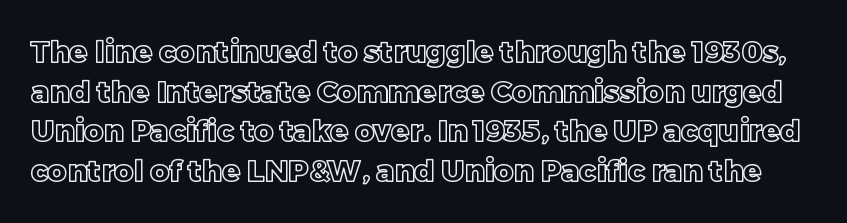
Quick note: underline off. In terms of posture, this sample is upright. The rendering keeps characters at their native spacing. The rows are spaced the way most documents space them.
